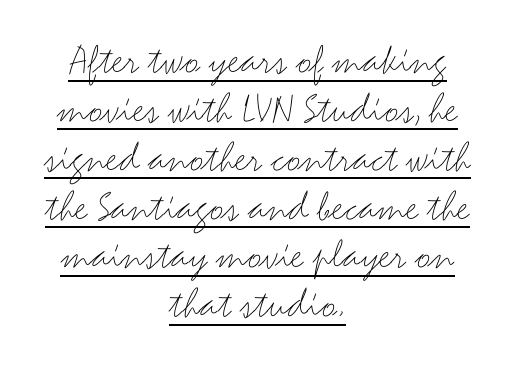
Unlike a traditional serif, this face leaves its strokes unadorned. The face used here is proportionally spaced, like ordinary book or web type. Underlined type. Summary of weight: not heavy and not bold. Casual observation: everything's sitting right in the middle. Horizontal bands of white between lines are thin slivers.
